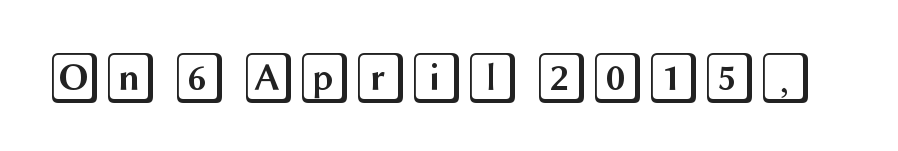
Type without underlining. These lines keep a tight, regular rhythm from letter to letter. Italic: no, the glyphs are upright roman.
